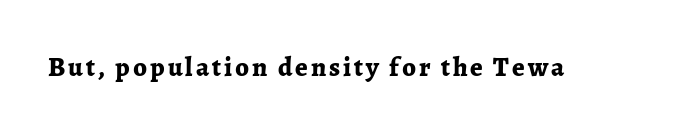
The image shows 27 px bold type, upright; set not underlined.
